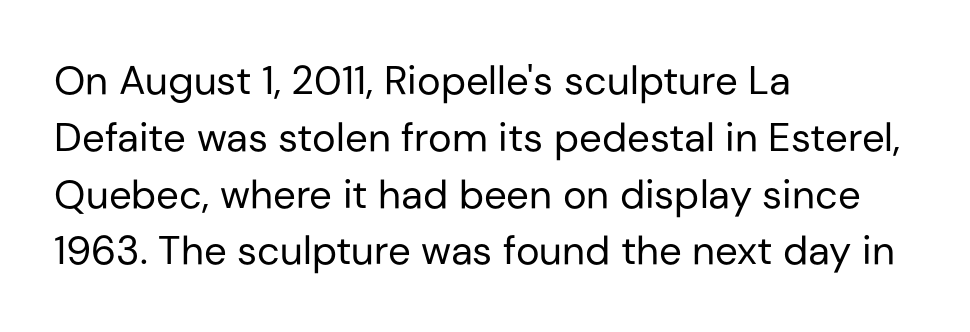
Is the type heavy? It reads as light-to-regular instead. Think of a printed novel: that variable character pitch is what you see here. This rendering employs a face without finishing strokes, i.e., a sans-serif. A roman cut, with each character standing at attention.
